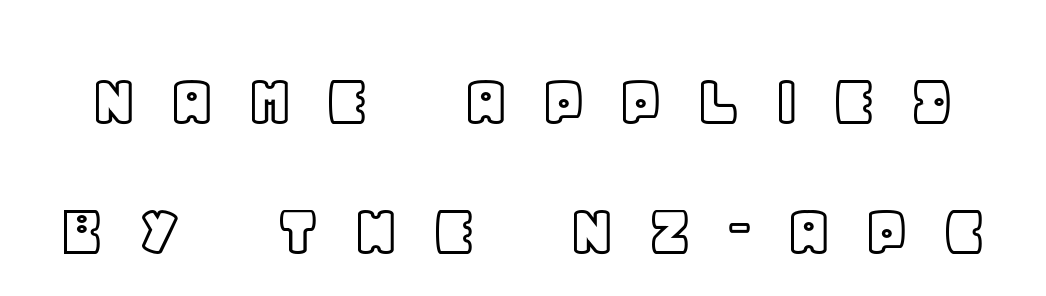
Note the varied advance widths — an 'i' is clearly narrower than an 'm'. Whoever set this chose a conventional vertical rhythm. It's the straight-up-and-down kind of type. Underlining? Definitely not there.
